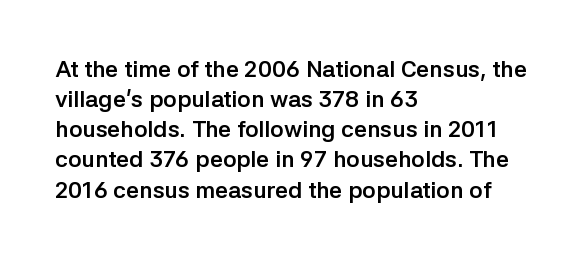
Does extra space separate the letters? No, they use regular spacing. The passage is arranged the way most books set body copy — flush left. Successive baselines arrive at the customary interval. Posture: upright roman. Is the type bold? Yes — the strokes are clearly thick and heavy.
